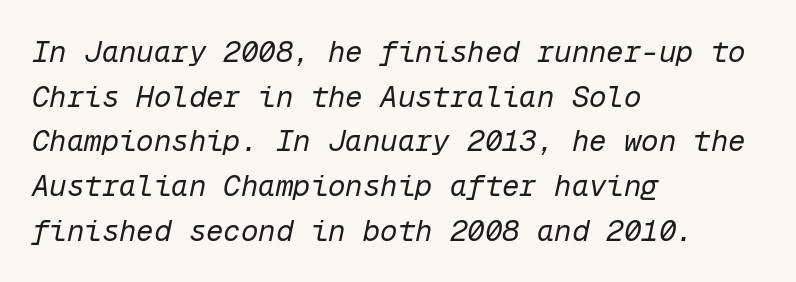
Q: Is the text bold? A: No.
Q: Is the text italic (slanted)? A: Yes, it leans right by about 12 degrees.
Q: Is the text underlined? A: No.
Q: How is the paragraph aligned? A: Left-aligned.
Q: Is the spacing between letters normal or unusually wide? A: Normal.
Q: Is the spacing between lines tight, normal or loose? A: Normal.
Q: Width (condensed, normal, or wide)? A: Normal.
Q: Stroke contrast? A: Low.
Q: x-height? A: Medium.
Q: Monospaced? A: Yes.
